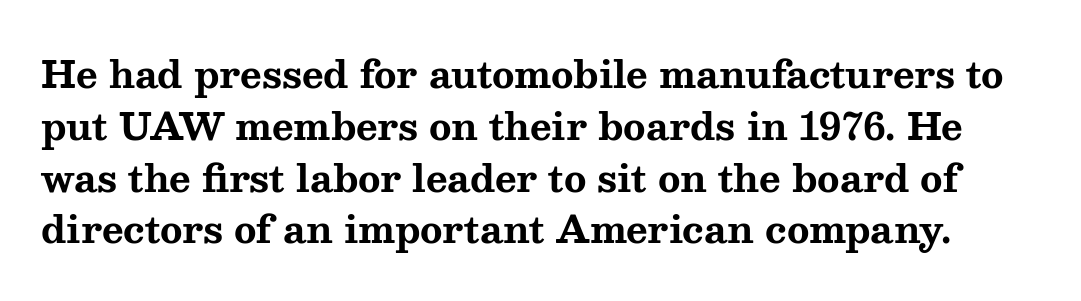
Q: Is the text bold? A: Yes.
Q: Is the text italic (slanted)? A: No, it is upright.
Q: Is the typeface a serif or a sans-serif typeface? A: Serif.
Q: Is the text underlined? A: No.
Q: Is the spacing between letters normal or unusually wide? A: Normal.
Q: Is the spacing between lines tight, normal or loose? A: Normal.
Q: Width (condensed, normal, or wide)? A: Wide.
Q: Stroke contrast? A: Medium.
Q: x-height? A: Medium.
Q: Monospaced? A: No.
